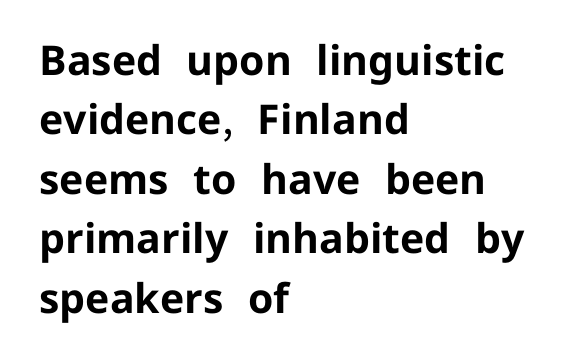
Notice how descenders clear the ascenders below comfortably — that's standard leading. The letters stand straight up with perfectly vertical stems. This is heavy type, rendered in bold. A typesetter would call this proportional, since set widths differ per character. The foot of each line stays bare and open.
